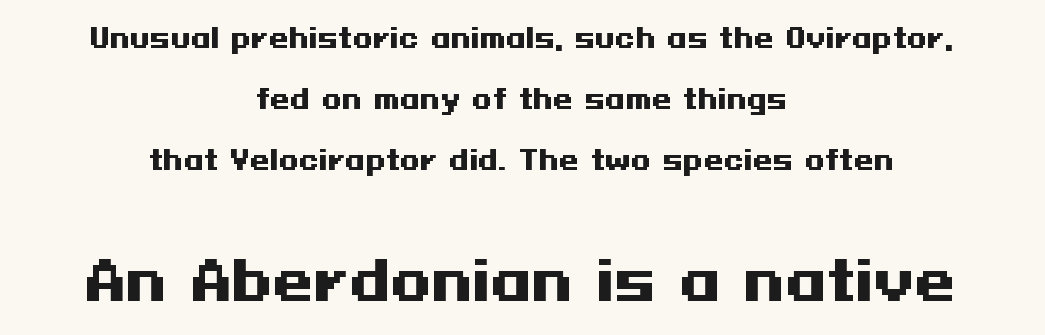
These lines are composed in type without serifs. Honestly, there is no underline to notice here at all. Every character sits straight up, as roman type does. The lines are quadded center. Glyph-to-glyph distance matches everyday printed text.
